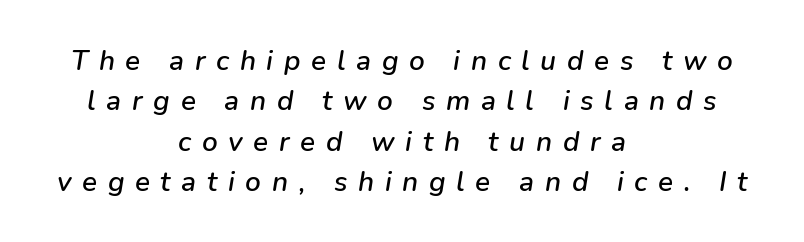
{"italic": "yes", "lean": "right", "slant_degrees": 9, "width": "normal", "stroke_contrast": "low", "x_height": "medium", "monospaced": "no", "underline": "no", "align": "center", "line_spacing": "normal", "line_spacing_ratio": 1.44, "letter_spacing": "wide", "letter_spacing_em": 0.38, "glyph_px": 28}
